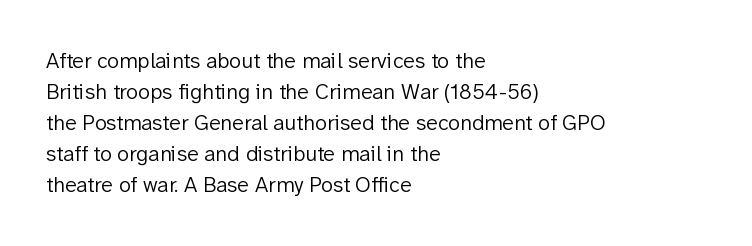
Q: Is the text bold? A: No.
Q: Is the text italic (slanted)? A: No, it is upright.
Q: Is the text underlined? A: No.
Q: How is the paragraph aligned? A: Left-aligned.
Q: Is the spacing between letters normal or unusually wide? A: Normal.
Q: Is the spacing between lines tight, normal or loose? A: Normal.
